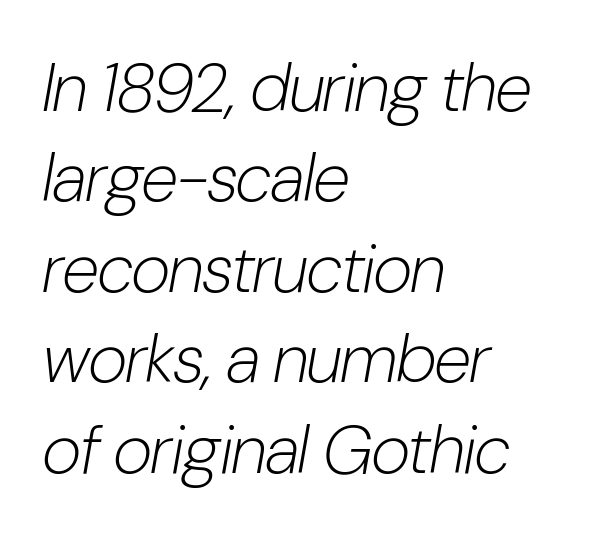
Descenders hang freely into open space. Is this a heavy cut? Hardly; it is regular or lighter. Would a proofreader flag this as italicized? Yes. Is this a fixed-width face? No — the glyphs have proportional, varying widths.
